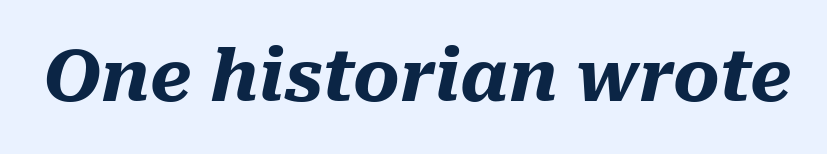
{"italic": "yes", "lean": "right", "slant_degrees": 10, "bold": "yes", "weight": "heavy", "width": "normal", "stroke_contrast": "medium", "x_height": "medium", "monospaced": "no", "underline": "no", "letter_spacing": "normal", "letter_spacing_em": 0.0, "glyph_px": 71}
